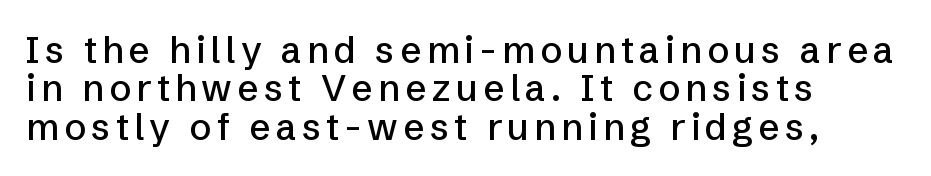
Do the letters lean? They stand straight. Note the varied advance widths — an 'i' is clearly narrower than an 'm'. The rendering shows plain stroke endings on the letterforms — a sans-serif design. Each new line begins almost immediately beneath the previous one. Horizontal alignment here is leftward, the default for most running prose. Clear beneath every line of the passage.
